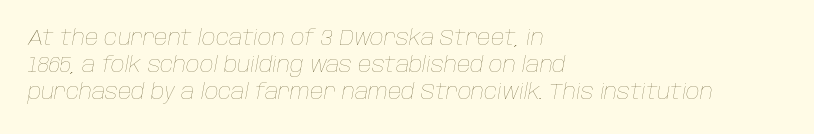
{"italic": "yes", "lean": "right", "slant_degrees": 10, "bold": "no", "underline": "no", "align": "left", "line_spacing": "normal", "line_spacing_ratio": 1.29, "letter_spacing": "normal", "letter_spacing_em": 0.0, "glyph_px": 21}
